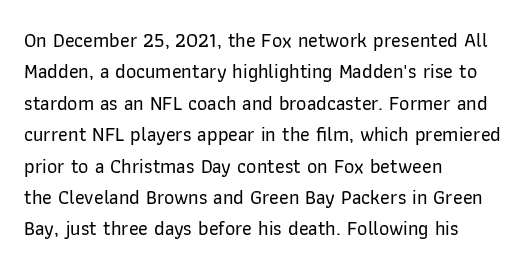
Q: Is the text italic (slanted)? A: No, it is upright.
Q: Is the text underlined? A: No.
Q: How is the paragraph aligned? A: Left-aligned.
Q: Is the spacing between letters normal or unusually wide? A: Normal.
Q: Is the spacing between lines tight, normal or loose? A: Normal.
